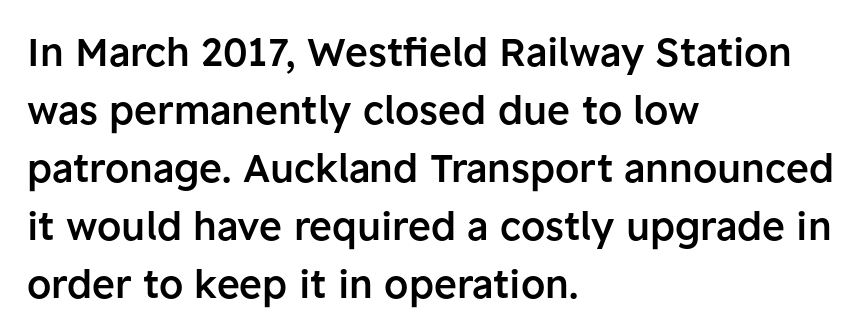
Q: Is the text bold? A: Semi-bold.
Q: Is the text italic (slanted)? A: No, it is upright.
Q: Is the typeface a serif or a sans-serif typeface? A: Sans-serif.
Q: Is the text underlined? A: No.
Q: How is the paragraph aligned? A: Left-aligned.
Q: Is the spacing between letters normal or unusually wide? A: Normal.
Q: Is the spacing between lines tight, normal or loose? A: Normal.
Q: Width (condensed, normal, or wide)? A: Normal.
Q: Stroke contrast? A: Low.
Q: x-height? A: Medium.
Q: Monospaced? A: No.
